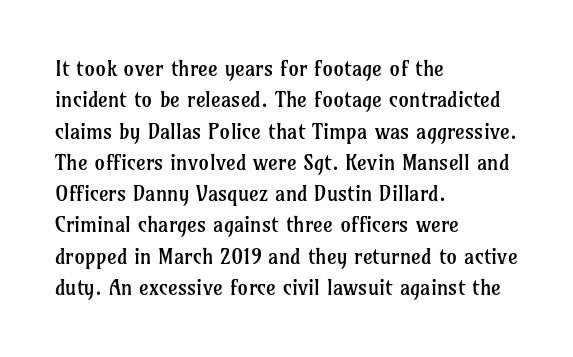
Q: Is the text bold? A: No.
Q: Is the text italic (slanted)? A: No, it is upright.
Q: Is the text underlined? A: No.
Q: How is the paragraph aligned? A: Left-aligned.
Q: Is the spacing between letters normal or unusually wide? A: Normal.
Q: Is the spacing between lines tight, normal or loose? A: Normal.
